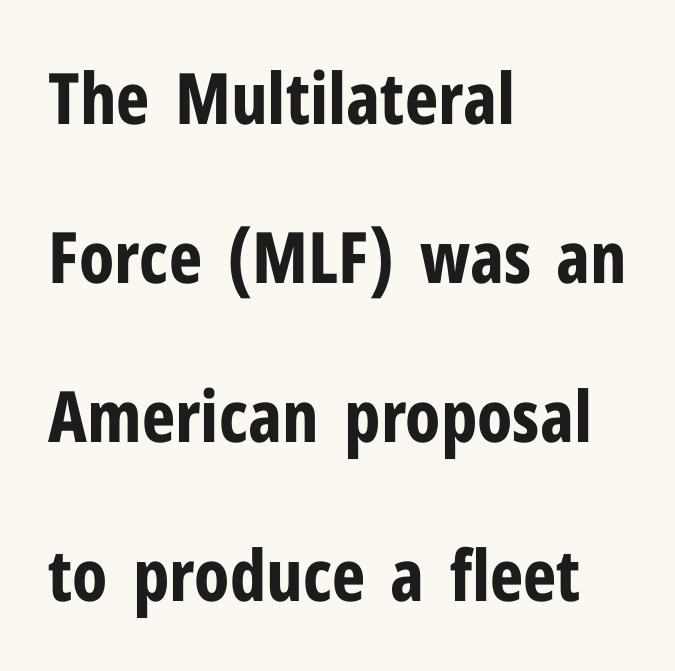
{"serif": "no", "italic": "no", "bold": "yes", "weight": "bold", "width": "condensed", "stroke_contrast": "low", "x_height": "medium", "monospaced": "no", "underline": "no", "align": "left", "line_spacing": "loose", "line_spacing_ratio": 2.24, "letter_spacing": "normal", "letter_spacing_em": 0.0, "glyph_px": 71}
